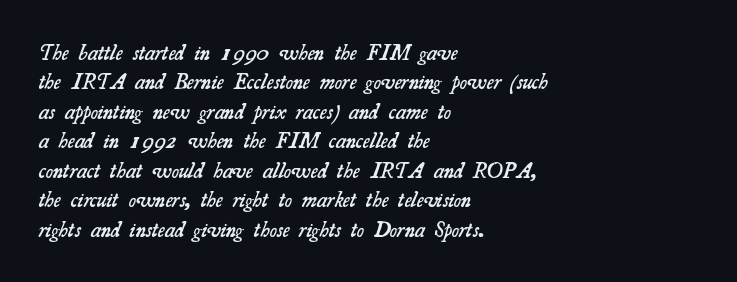
The image shows 22 px text type; set left-aligned, normal line spacing (1.34x), normal letter spacing, not underlined.
